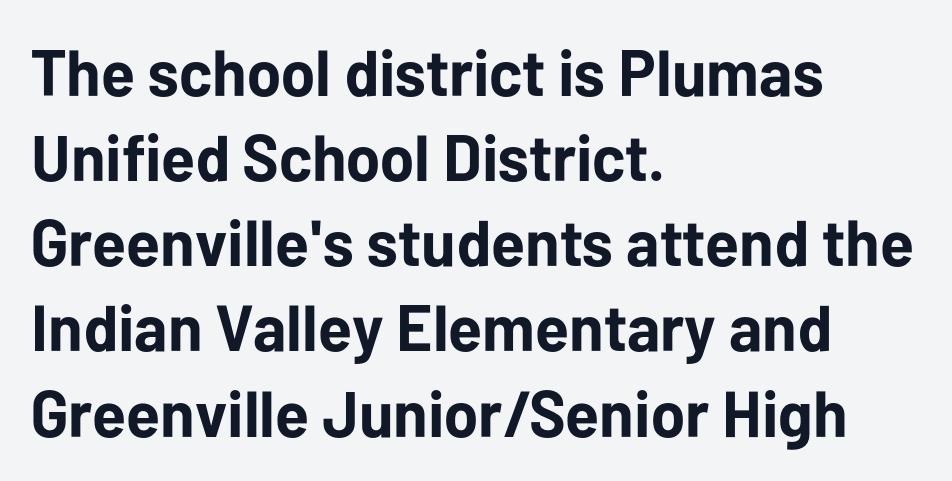
{"serif": "no", "italic": "no", "bold": "yes", "weight": "bold", "width": "normal", "stroke_contrast": "low", "x_height": "medium", "monospaced": "no", "underline": "no", "align": "left", "line_spacing": "normal", "line_spacing_ratio": 1.31, "letter_spacing": "normal", "letter_spacing_em": 0.0, "glyph_px": 65}
